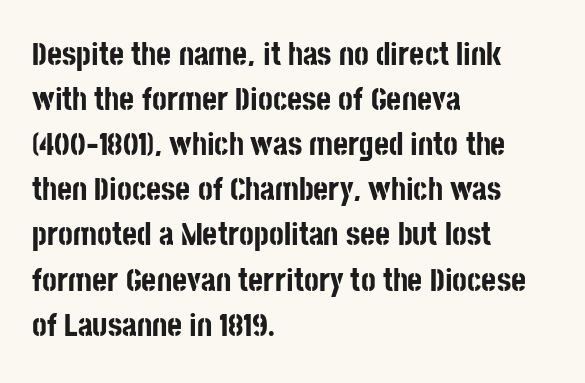
Q: Is the text bold? A: Yes.
Q: Is the text italic (slanted)? A: No, it is upright.
Q: Is the typeface a serif or a sans-serif typeface? A: Sans-serif.
Q: Is the text underlined? A: No.
Q: How is the paragraph aligned? A: Left-aligned.
Q: Is the spacing between letters normal or unusually wide? A: Normal.
Q: Is the spacing between lines tight, normal or loose? A: Normal.
Q: Width (condensed, normal, or wide)? A: Condensed.
Q: Stroke contrast? A: Low.
Q: x-height? A: Large.
Q: Monospaced? A: No.
